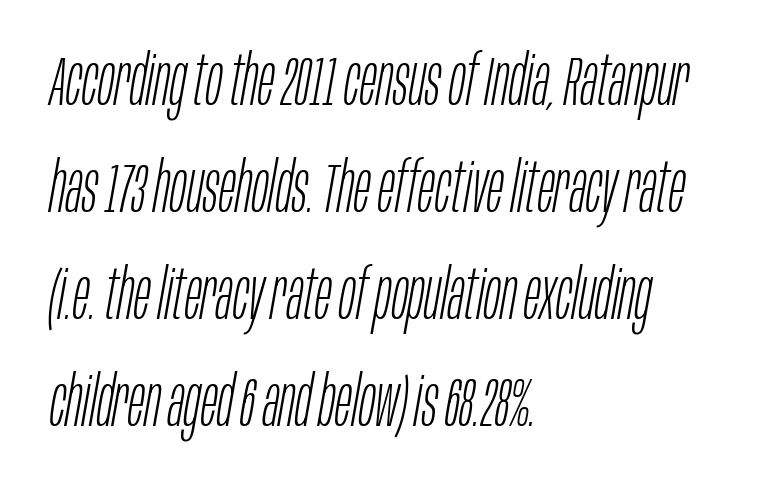
{"italic": "yes", "lean": "right", "slant_degrees": 10, "bold": "no", "weight": "light", "width": "condensed", "stroke_contrast": "low", "x_height": "large", "monospaced": "no", "underline": "no", "align": "left", "line_spacing": "normal", "line_spacing_ratio": 1.55, "letter_spacing": "normal", "letter_spacing_em": 0.0, "glyph_px": 69}
